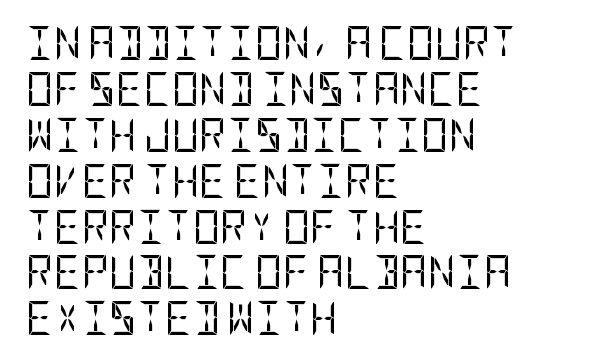
I'd call this a sans setting — the letters go barefoot. Spacing between characters is what you'd get straight out of the box. This sample is left-justified, so line endings fall wherever the words run out. No extra ink here — the face is not bold. The glyphs are unaccompanied by any horizontal stroke below them.
